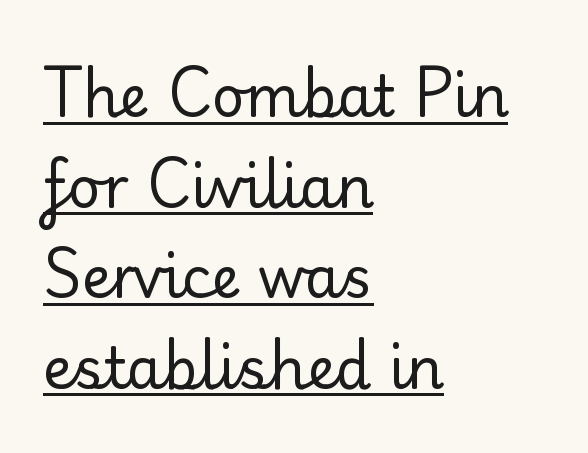
The type family on display is of the serif kind. You could not count columns in this text — the font is proportionally spaced. Posture: straight, roman, zero tilt. The strokes carry an ordinary text weight at most. Left-aligned paragraph, ragged on the right. What's the leading like? Ordinary, nothing unusual.
